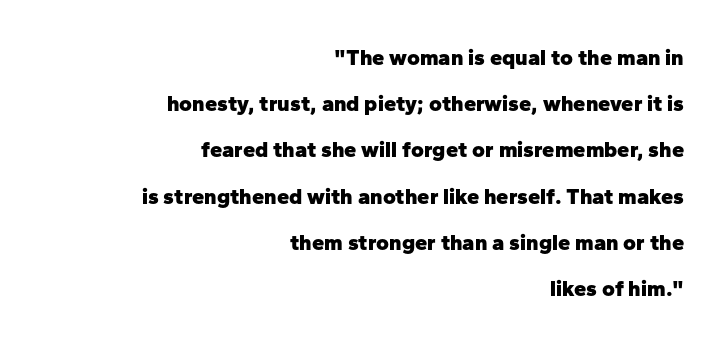
{"italic": "no", "bold": "yes", "underline": "no", "align": "right", "line_spacing": "loose", "line_spacing_ratio": 2.1, "letter_spacing": "normal", "letter_spacing_em": 0.0, "glyph_px": 22}
